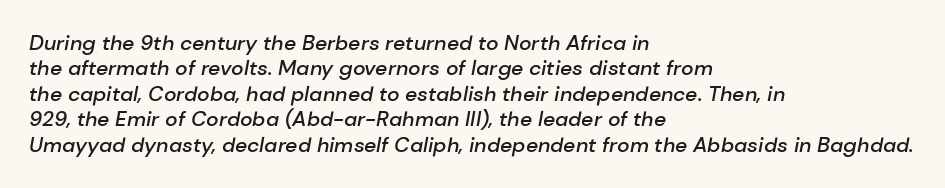
Q: Is the text bold? A: Semi-bold.
Q: Is the text italic (slanted)? A: Yes, it leans right by about 10 degrees.
Q: Is the text underlined? A: No.
Q: How is the paragraph aligned? A: Left-aligned.
Q: Is the spacing between letters normal or unusually wide? A: Normal.
